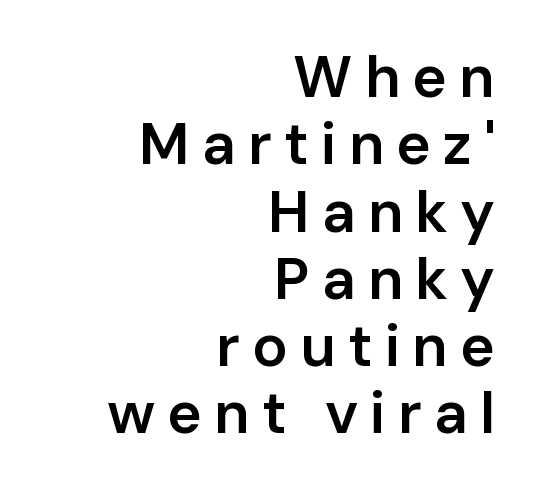
The image shows 59 px semibold sans-serif type, upright; set right-aligned, tight line spacing (1.14x), unusually wide letter spacing (+0.2 em), not underlined; low stroke contrast and a medium x-height.
